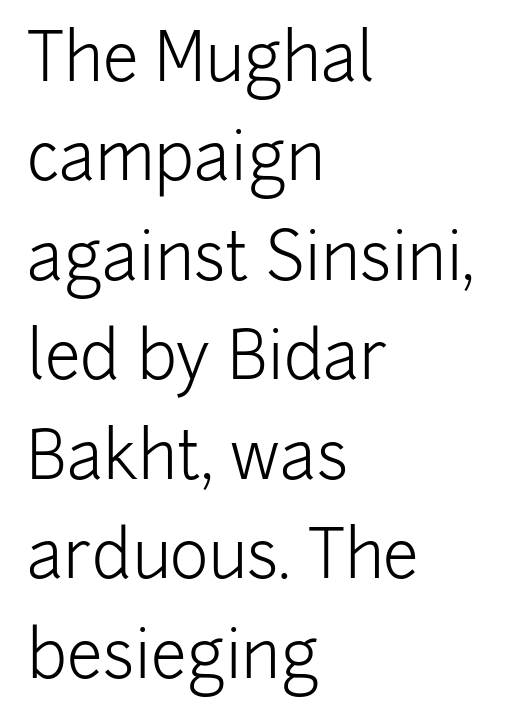
{"serif": "no", "italic": "no", "bold": "no", "weight": "light", "width": "normal", "stroke_contrast": "low", "x_height": "medium", "monospaced": "no", "underline": "no", "align": "left", "line_spacing": "normal", "line_spacing_ratio": 1.53, "letter_spacing": "normal", "letter_spacing_em": 0.0, "glyph_px": 65}
